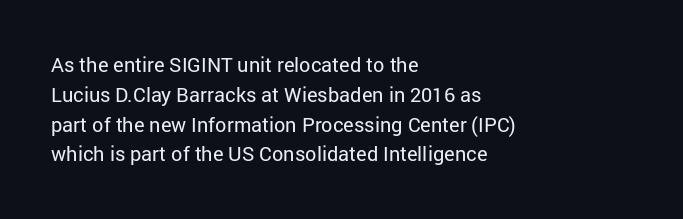
Rule under the text: the space is simply empty. Upright lettering throughout. This rendering leaves character spacing at its baseline value. If you drew a ruler down the left edge, every line would touch it. Is there much room between lines? A standard amount, neither cramped nor airy. This reads as an unemphasized weight, regular at the heaviest.
